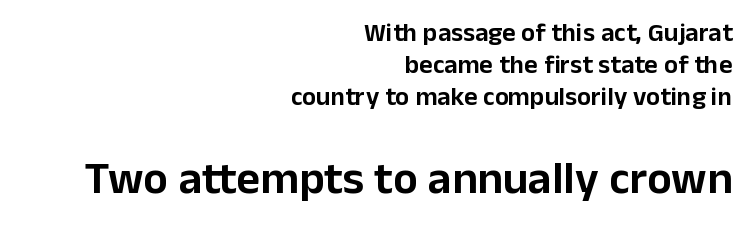
Q: Is the text italic (slanted)? A: No, it is upright.
Q: Is the typeface a serif or a sans-serif typeface? A: Sans-serif.
Q: Is the text underlined? A: No.
Q: How is the paragraph aligned? A: Right-aligned.
Q: Is the spacing between letters normal or unusually wide? A: Normal.
Q: Which block of text is set in a larger size, the first (top) or the second (bottom)? A: The second (bottom) one.
Q: Width (condensed, normal, or wide)? A: Normal.
Q: Stroke contrast? A: Low.
Q: x-height? A: Medium.
Q: Monospaced? A: No.
